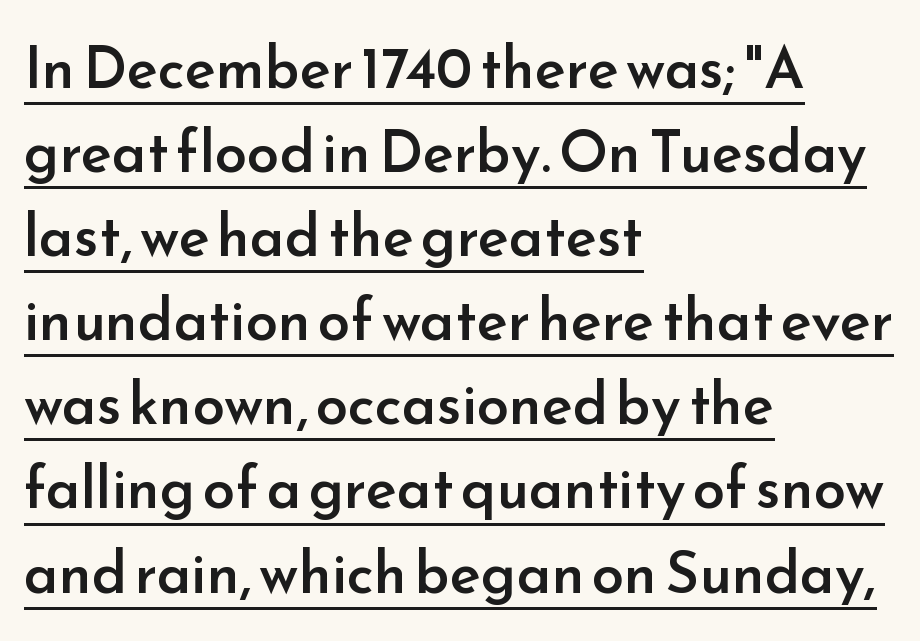
Q: Is the text bold? A: Semi-bold.
Q: Is the text italic (slanted)? A: No, it is upright.
Q: Is the typeface a serif or a sans-serif typeface? A: Sans-serif.
Q: Is the text underlined? A: Yes.
Q: How is the paragraph aligned? A: Left-aligned.
Q: Is the spacing between letters normal or unusually wide? A: Normal.
Q: Is the spacing between lines tight, normal or loose? A: Normal.
Q: Width (condensed, normal, or wide)? A: Normal.
Q: Stroke contrast? A: Low.
Q: x-height? A: Small.
Q: Monospaced? A: No.
